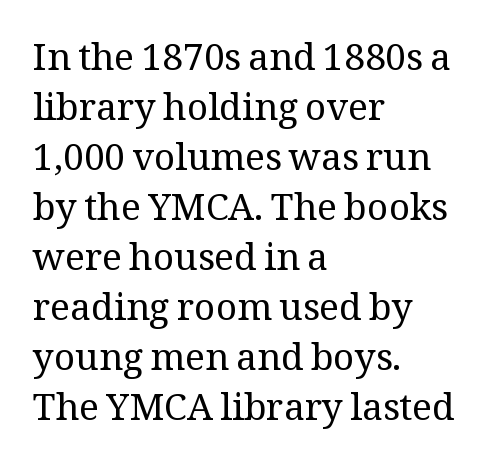
Q: Is the text bold? A: No.
Q: Is the text italic (slanted)? A: No, it is upright.
Q: Is the typeface a serif or a sans-serif typeface? A: Serif.
Q: Is the text underlined? A: No.
Q: How is the paragraph aligned? A: Left-aligned.
Q: Is the spacing between letters normal or unusually wide? A: Normal.
Q: Is the spacing between lines tight, normal or loose? A: Normal.
Q: Width (condensed, normal, or wide)? A: Normal.
Q: Stroke contrast? A: Medium.
Q: x-height? A: Medium.
Q: Monospaced? A: No.
